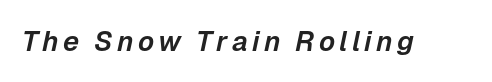
The image shows 28 px text type, italic (leaning right); set not underlined; low stroke contrast and a medium x-height.
